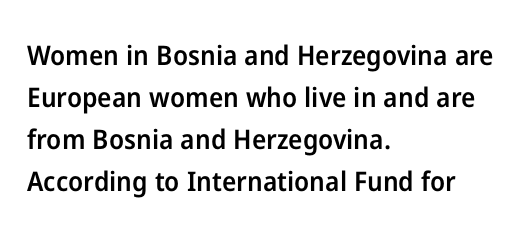
Has an underline been added? It has not. Look at the stroke-to-counter ratio: somewhat heavy, a semibold. Style check: upright. The letterforms sit shoulder to shoulder at normal distance. The paragraph has a hard left edge and a soft right edge.
